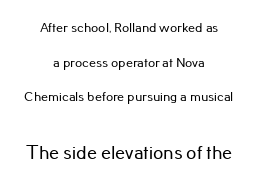
Is the block centered? Yes — each line is placed symmetrically about the middle. Interline gaps are noticeably wide in this sample. Descender tails drop into unmarked territory. Nobody touched the tracking dial on this one. This is roman type, the default non-slanted kind.
